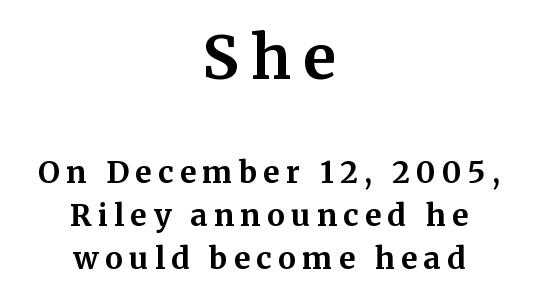
The image shows 60 px bold serif type, upright; set centered, normal line spacing (1.43x), unusually wide letter spacing (+0.21 em), not underlined; the first (top) block is 2.0x larger; medium stroke contrast and a medium x-height.
